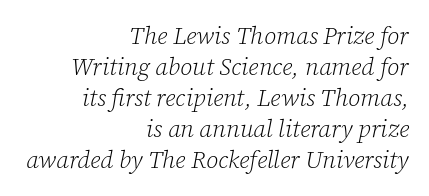
The image shows 24 px text type, italic (leaning right); set right-aligned, normal line spacing (1.29x), normal letter spacing, not underlined.
